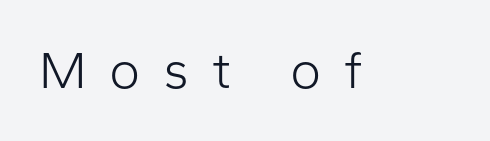
Varying glyph widths throughout — classic text-font behaviour. Tracking here is generous; glyphs stand well apart from one another. Words float on clear page, feet unadorned. Nope, not italic — everything's standing straight. Stems here are at most as thick as an everyday book face.
